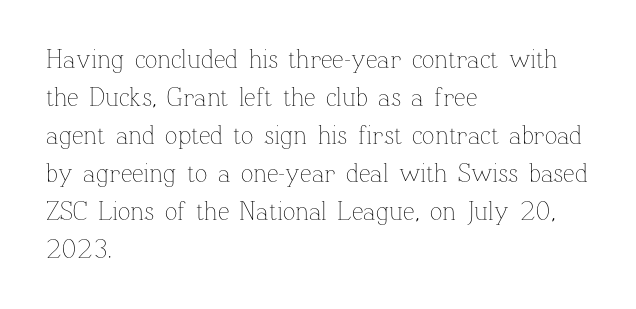
Q: Is the text bold? A: No.
Q: Is the text italic (slanted)? A: No, it is upright.
Q: Is the text underlined? A: No.
Q: How is the paragraph aligned? A: Left-aligned.
Q: Is the spacing between letters normal or unusually wide? A: Normal.
Q: Is the spacing between lines tight, normal or loose? A: Normal.
